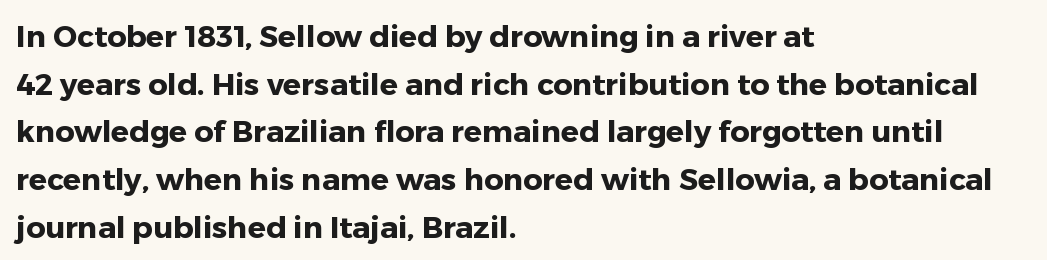
{"serif": "no", "italic": "no", "bold": "yes", "weight": "heavy", "width": "normal", "stroke_contrast": "low", "x_height": "medium", "monospaced": "no", "underline": "no", "align": "left", "line_spacing": "normal", "line_spacing_ratio": 1.59, "letter_spacing": "normal", "letter_spacing_em": 0.0, "glyph_px": 30}
